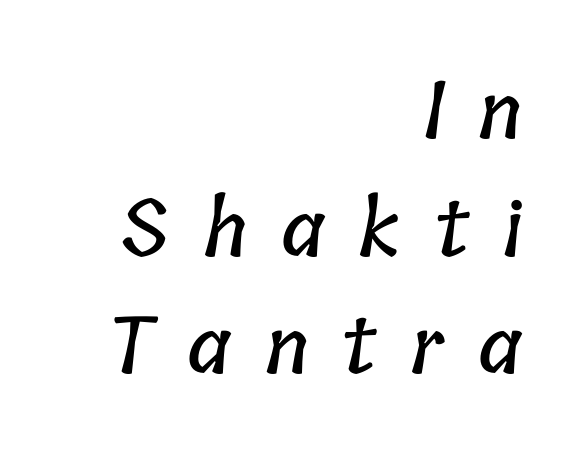
Q: Is the text underlined? A: No.
Q: How is the paragraph aligned? A: Right-aligned.
Q: Is the spacing between letters normal or unusually wide? A: Unusually wide.
Q: Is the spacing between lines tight, normal or loose? A: Normal.
Q: Width (condensed, normal, or wide)? A: Condensed.
Q: Stroke contrast? A: Low.
Q: x-height? A: Medium.
Q: Monospaced? A: No.
